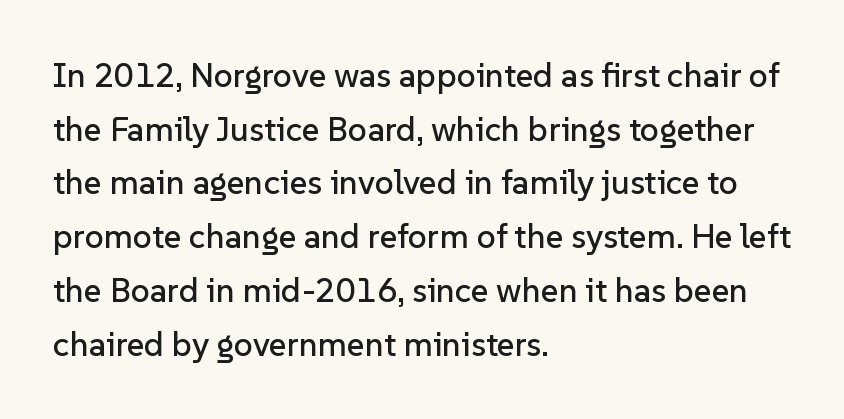
Q: Is the text italic (slanted)? A: No, it is upright.
Q: Is the typeface a serif or a sans-serif typeface? A: Sans-serif.
Q: Is the text underlined? A: No.
Q: How is the paragraph aligned? A: Left-aligned.
Q: Is the spacing between letters normal or unusually wide? A: Normal.
Q: Is the spacing between lines tight, normal or loose? A: Normal.
Q: Width (condensed, normal, or wide)? A: Normal.
Q: Stroke contrast? A: Low.
Q: x-height? A: Medium.
Q: Monospaced? A: No.
